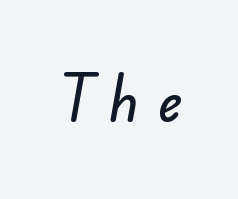
This sample uses a sans-serif face. Spacing verdict: proportional, widths tailored to each character. Students, note that the glyphs here are deliberately spaced far apart. Beneath every word, the page is bare.
